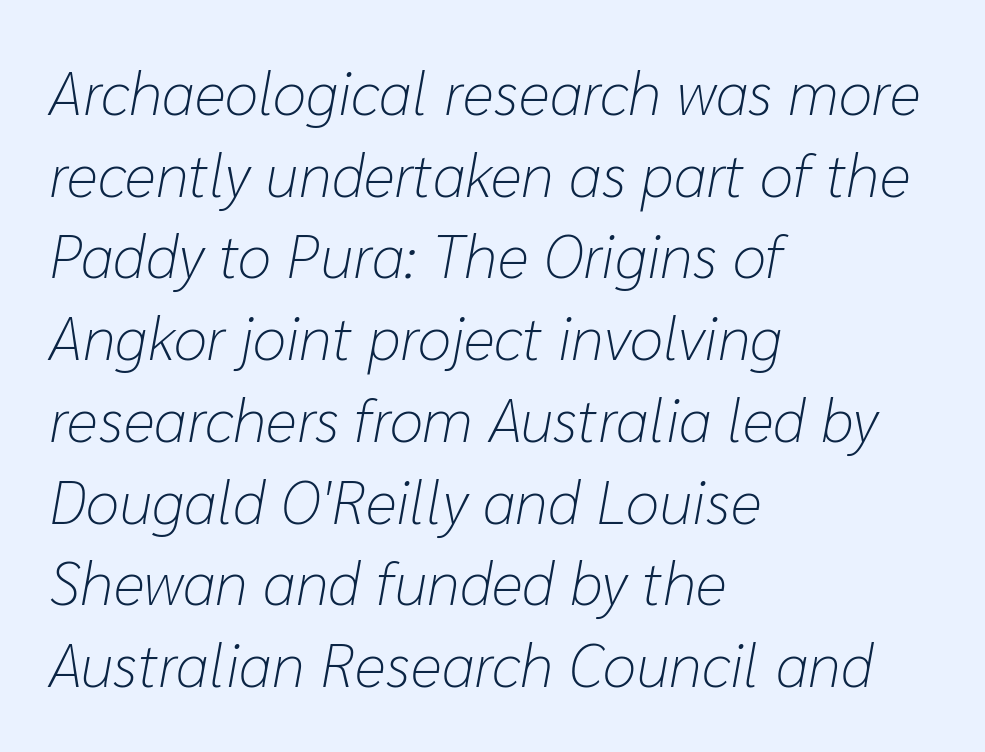
{"italic": "yes", "lean": "right", "slant_degrees": 10, "bold": "no", "weight": "light", "width": "normal", "stroke_contrast": "low", "x_height": "medium", "monospaced": "no", "underline": "no", "align": "left", "line_spacing": "normal", "line_spacing_ratio": 1.34, "letter_spacing": "normal", "letter_spacing_em": 0.0, "glyph_px": 61}
